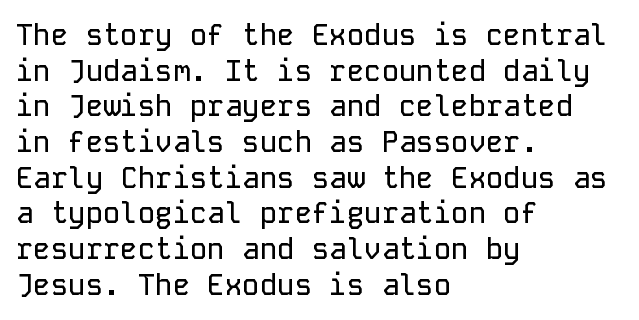
{"serif": "no", "italic": "no", "width": "normal", "stroke_contrast": "low", "x_height": "medium", "monospaced": "yes", "underline": "no", "align": "left", "line_spacing_ratio": 1.23, "letter_spacing": "normal", "letter_spacing_em": 0.0, "glyph_px": 29}
